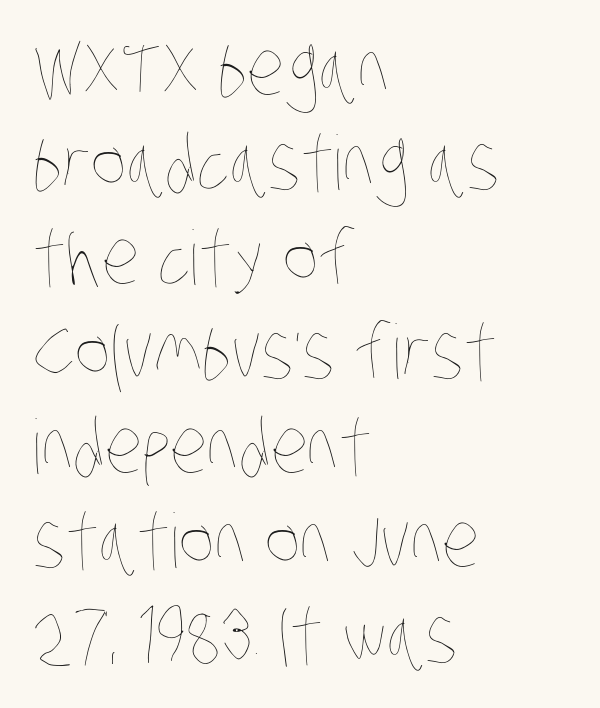
{"bold": "no", "weight": "thin", "width": "condensed", "stroke_contrast": "low", "x_height": "large", "monospaced": "no", "underline": "no", "align": "left", "line_spacing": "normal", "line_spacing_ratio": 1.26, "letter_spacing": "normal", "letter_spacing_em": 0.0, "glyph_px": 75}
